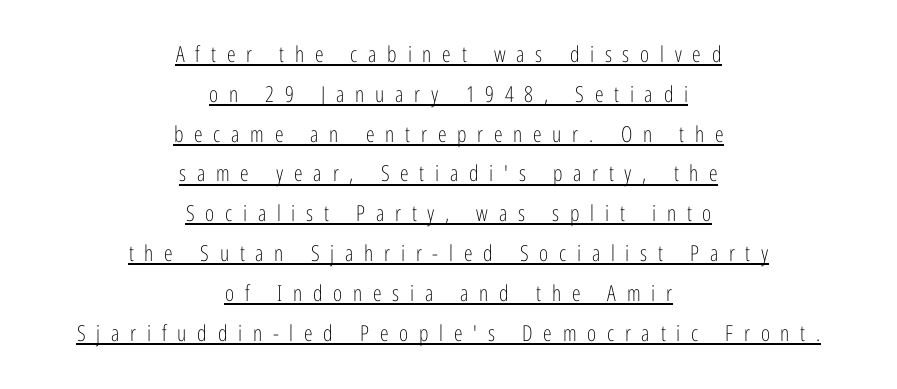
{"italic": "no", "bold": "no", "underline": "yes", "align": "center", "line_spacing_ratio": 1.81, "letter_spacing": "wide", "letter_spacing_em": 0.49, "glyph_px": 22}
